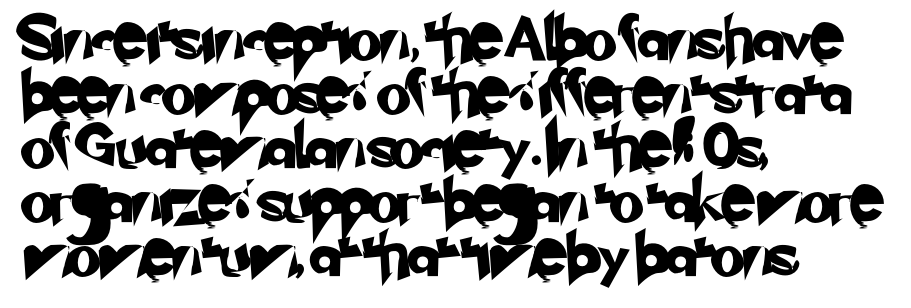
The image shows 44 px sans-serif type; set left-aligned, line spacing 1.23x, normal letter spacing, not underlined; low stroke contrast and a small x-height.
